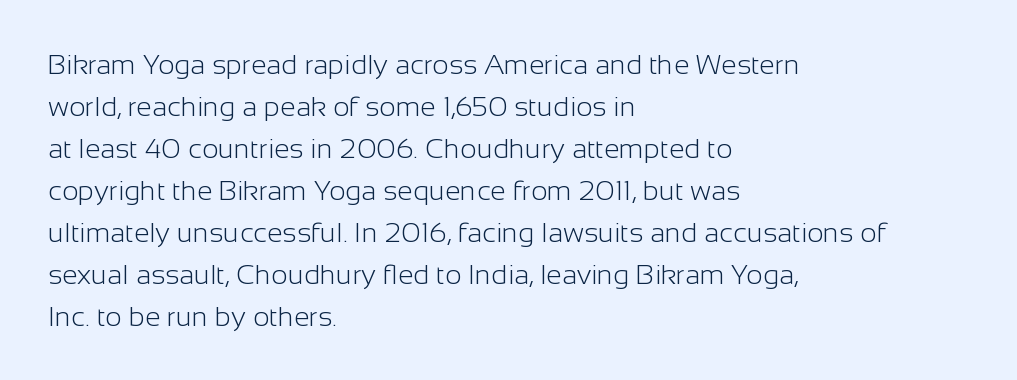
The image shows 28 px light sans-serif type, upright; set left-aligned, normal line spacing (1.5x), normal letter spacing, not underlined; low stroke contrast and a medium x-height.
